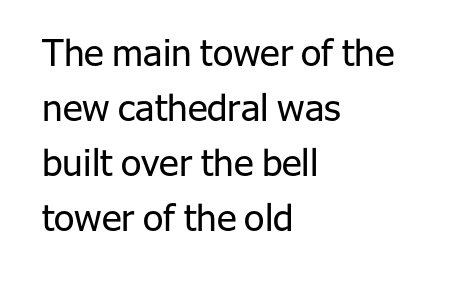
The image shows 37 px regular-weight sans-serif type, upright; set left-aligned, normal line spacing (1.49x), normal letter spacing, not underlined; low stroke contrast and a medium x-height.
